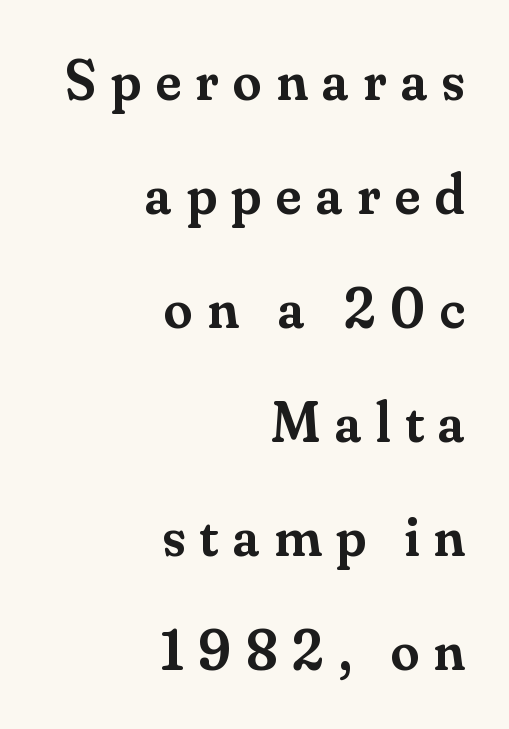
Inter-character spacing is expanded well beyond the font's built-in metrics. This rendering features lettering with no underline. How would I describe the line gaps? Wide and relaxed. This is serif lettering, the kind often seen in printed books. The letters stand upright; this is a roman face. Varying glyph widths throughout — classic text-font behaviour.
